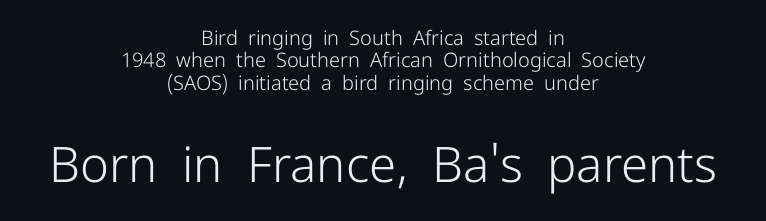
Q: Is the text bold? A: No.
Q: Is the text italic (slanted)? A: No, it is upright.
Q: Is the typeface a serif or a sans-serif typeface? A: Sans-serif.
Q: Is the text underlined? A: No.
Q: How is the paragraph aligned? A: Centered.
Q: Is the spacing between letters normal or unusually wide? A: Normal.
Q: Is the spacing between lines tight, normal or loose? A: Tight.
Q: Which block of text is set in a larger size, the first (top) or the second (bottom)? A: The second (bottom) one.
Q: Width (condensed, normal, or wide)? A: Normal.
Q: Stroke contrast? A: Low.
Q: x-height? A: Medium.
Q: Monospaced? A: No.
